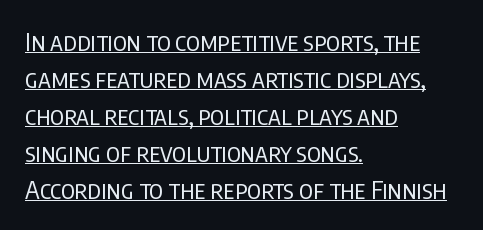
The image shows 25 px text type, upright; set left-aligned, normal line spacing (1.48x), normal letter spacing, underlined.
